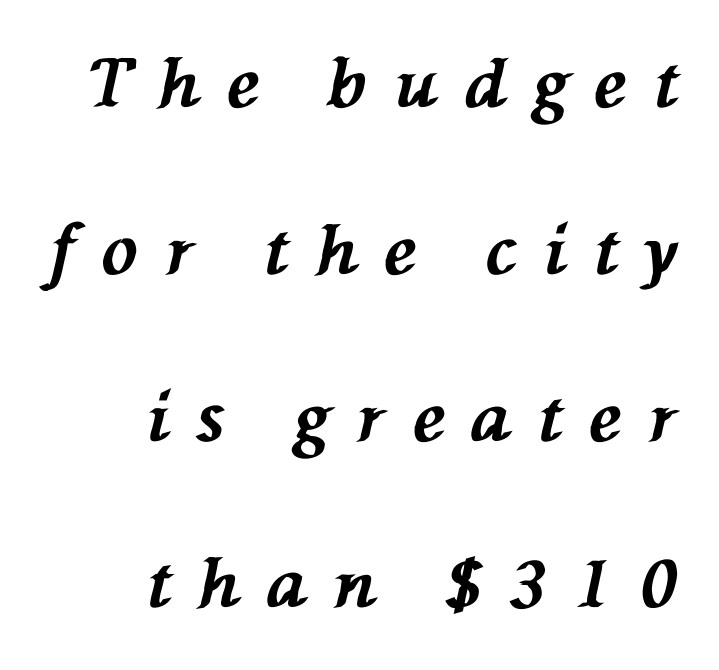
{"italic": "yes", "lean": "left", "slant_degrees": 76, "bold": "yes", "weight": "bold", "width": "normal", "stroke_contrast": "medium", "x_height": "medium", "monospaced": "no", "underline": "no", "align": "right", "line_spacing": "loose", "line_spacing_ratio": 2.49, "letter_spacing": "wide", "letter_spacing_em": 0.41, "glyph_px": 67}
